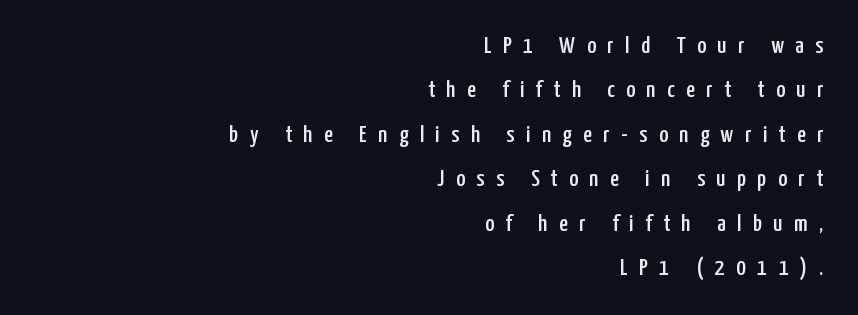
Q: Is the text italic (slanted)? A: No, it is upright.
Q: Is the text underlined? A: No.
Q: How is the paragraph aligned? A: Right-aligned.
Q: Is the spacing between letters normal or unusually wide? A: Unusually wide.
